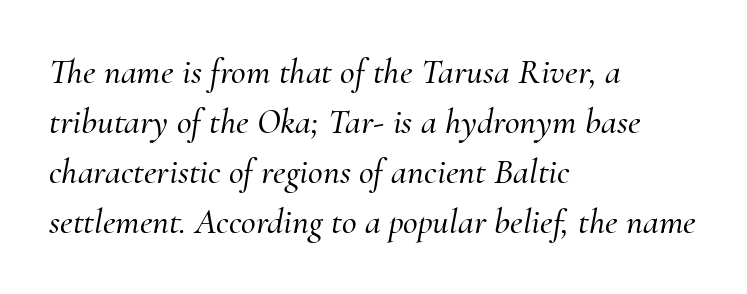
The face used here is rendered with its standard letterfit. Type style note: has serifs. The baseline area is clear. The paragraph shown leans on its left margin. Spacing verdict: proportional, widths tailored to each character.
